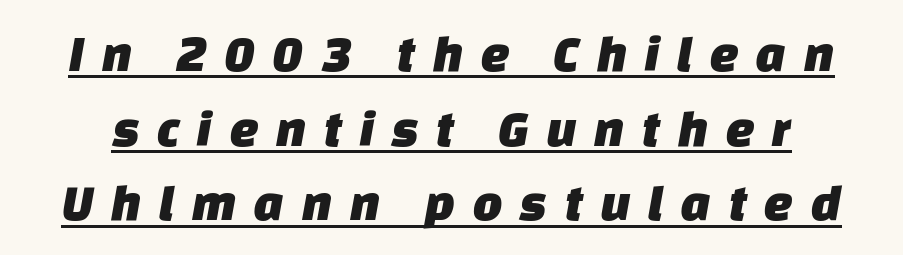
The image shows 53 px sans-serif type; set normal line spacing (1.41x), unusually wide letter spacing (+0.31 em), underlined; low stroke contrast and a large x-height.
